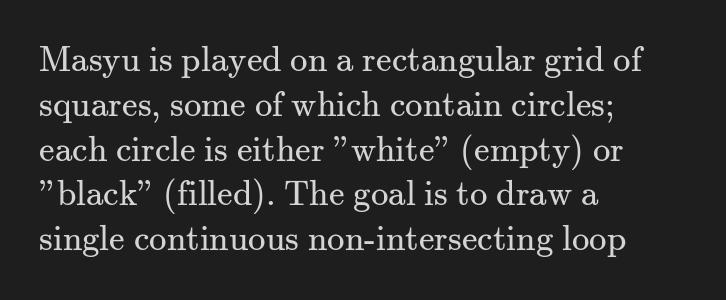
{"serif": "yes", "italic": "no", "bold": "no", "weight": "regular", "width": "normal", "stroke_contrast": "medium", "x_height": "small", "monospaced": "no", "underline": "no", "align": "left", "line_spacing": "normal", "line_spacing_ratio": 1.28, "letter_spacing": "normal", "letter_spacing_em": 0.0, "glyph_px": 35}
